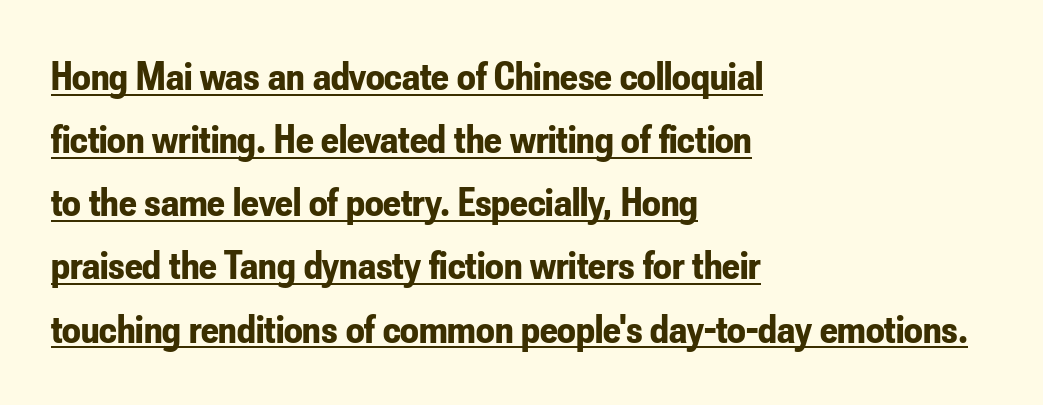
Q: Is the text bold? A: Yes.
Q: Is the text italic (slanted)? A: No, it is upright.
Q: Is the typeface a serif or a sans-serif typeface? A: Sans-serif.
Q: Is the text underlined? A: Yes.
Q: How is the paragraph aligned? A: Left-aligned.
Q: Is the spacing between letters normal or unusually wide? A: Normal.
Q: Is the spacing between lines tight, normal or loose? A: Normal.
Q: Width (condensed, normal, or wide)? A: Condensed.
Q: Stroke contrast? A: Low.
Q: x-height? A: Small.
Q: Monospaced? A: No.
